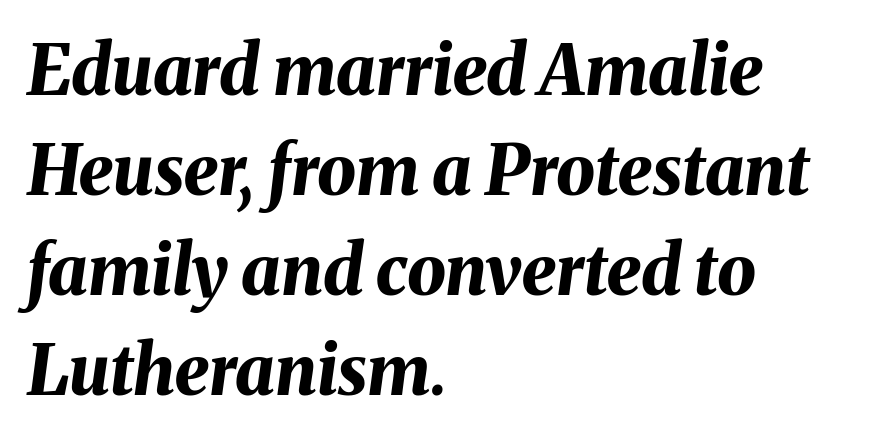
Q: Is the text bold? A: Yes.
Q: Is the text italic (slanted)? A: Yes, it leans right by about 8 degrees.
Q: Is the text underlined? A: No.
Q: How is the paragraph aligned? A: Left-aligned.
Q: Is the spacing between letters normal or unusually wide? A: Normal.
Q: Is the spacing between lines tight, normal or loose? A: Normal.
Q: Width (condensed, normal, or wide)? A: Normal.
Q: Stroke contrast? A: Medium.
Q: x-height? A: Medium.
Q: Monospaced? A: No.
